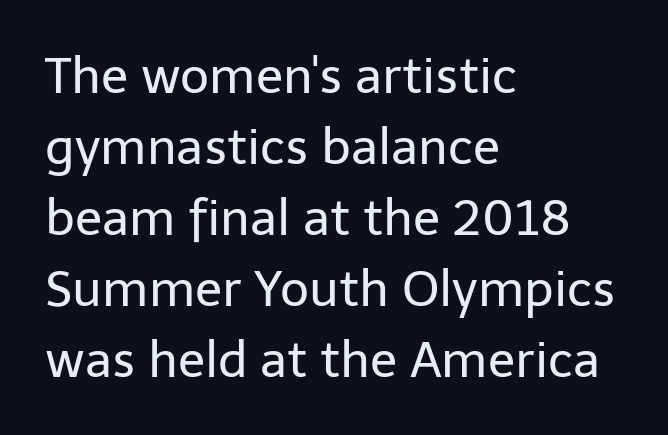
The image shows 50 px regular-weight sans-serif type, upright; set left-aligned, normal line spacing (1.42x), normal letter spacing, not underlined; low stroke contrast and a medium x-height.
